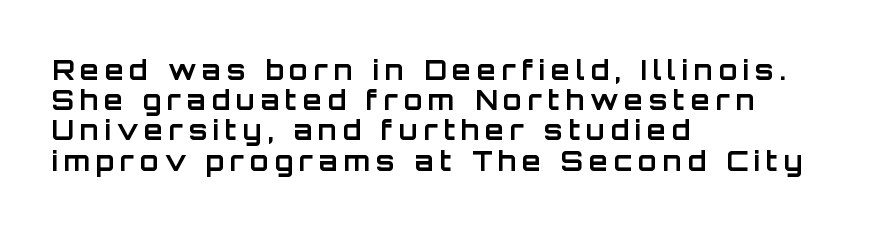
Q: Is the text bold? A: Yes.
Q: Is the text italic (slanted)? A: No, it is upright.
Q: Is the text underlined? A: No.
Q: How is the paragraph aligned? A: Left-aligned.
Q: Is the spacing between letters normal or unusually wide? A: Unusually wide.
Q: Is the spacing between lines tight, normal or loose? A: Tight.
